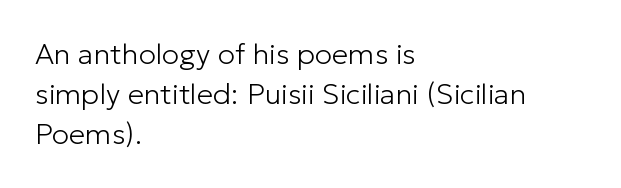
The image shows 29 px light sans-serif type, upright; set left-aligned, normal line spacing (1.38x), normal letter spacing, not underlined; low stroke contrast and a medium x-height.
